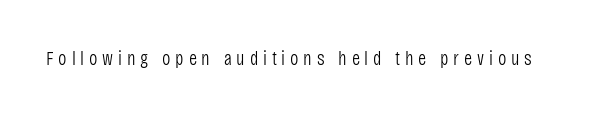
{"italic": "no", "bold": "no", "underline": "no", "letter_spacing": "wide", "letter_spacing_em": 0.24, "glyph_px": 20}
